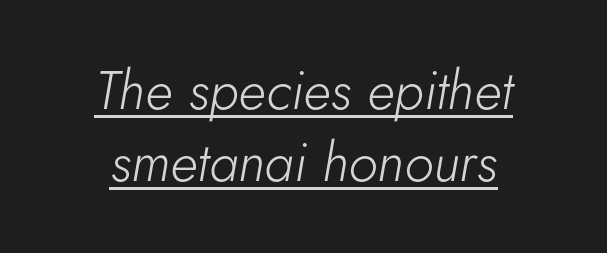
Between one letter and the next there's only the usual sliver of space. Looks like regular typesetting: each glyph gets only the width it needs. Caption: face not bold, strokes unweighted. Looking at the ascenders, they clearly lean. Somebody hit Ctrl+U on this one — the words are underlined. Horizontally, the lines are justified to the midpoint only.
